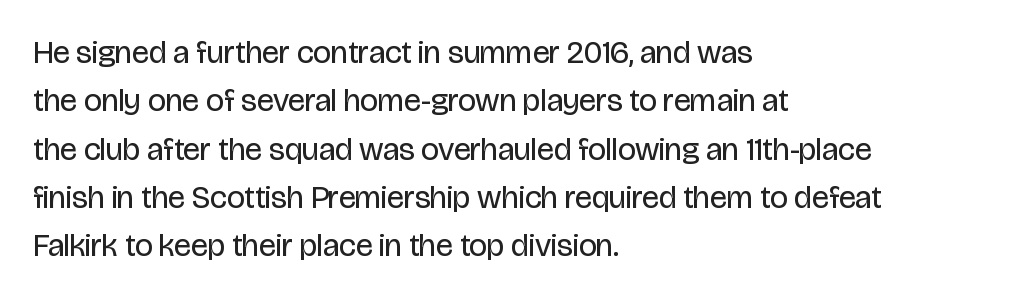
Q: Is the text bold? A: No.
Q: Is the text italic (slanted)? A: No, it is upright.
Q: Is the typeface a serif or a sans-serif typeface? A: Sans-serif.
Q: Is the text underlined? A: No.
Q: How is the paragraph aligned? A: Left-aligned.
Q: Is the spacing between letters normal or unusually wide? A: Normal.
Q: Is the spacing between lines tight, normal or loose? A: Normal.
Q: Width (condensed, normal, or wide)? A: Condensed.
Q: Stroke contrast? A: Low.
Q: x-height? A: Large.
Q: Monospaced? A: No.
